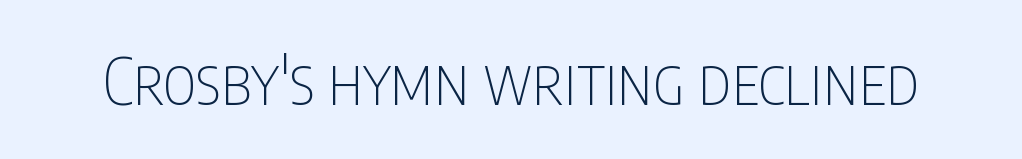
{"serif": "no", "italic": "no", "bold": "no", "weight": "thin", "width": "condensed", "stroke_contrast": "low", "x_height": "large", "monospaced": "no", "underline": "no", "letter_spacing": "normal", "letter_spacing_em": 0.0, "glyph_px": 64}
